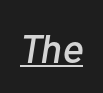
Does extra space separate the letters? No, they use regular spacing. You could not count columns in this text — the font is proportionally spaced. Slant detected: the letters are inclined. What decoration does the sample have? An underline.
